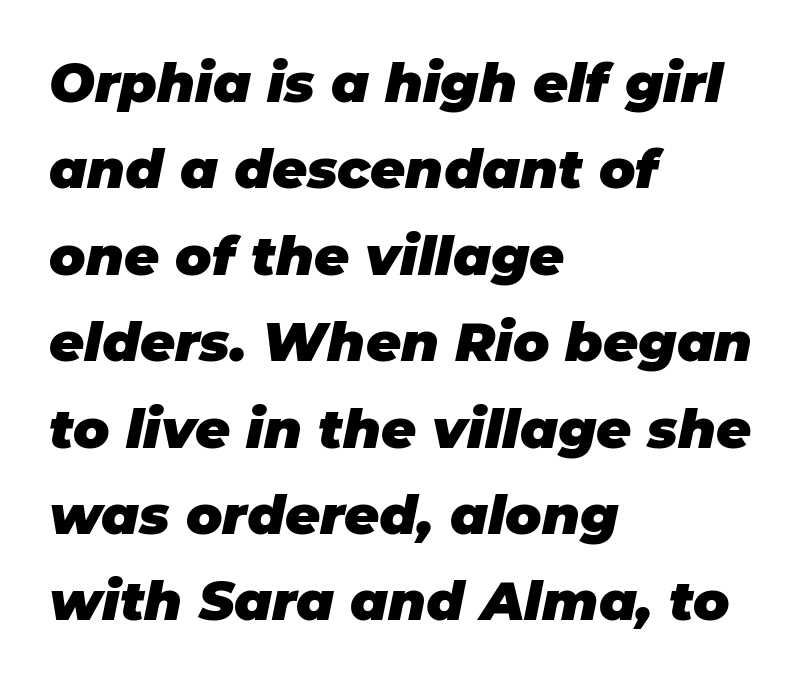
The letters advance in unequal steps, a hallmark of proportional type. Reading down the block, your eye returns to a fixed left position each line. The foot of each line stays bare and open. Students, this is bold: see how much ink each stroke carries.
